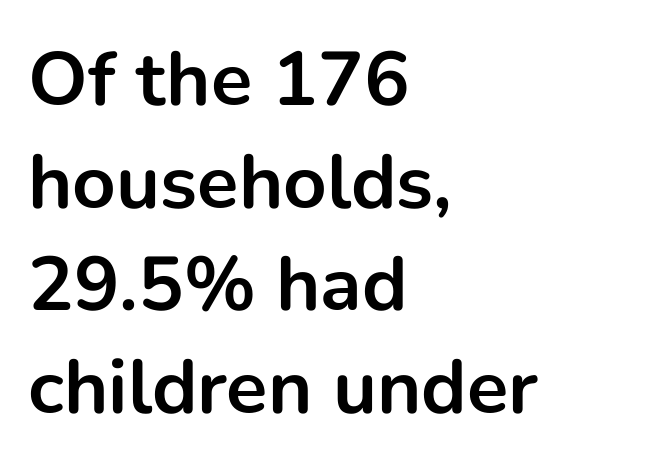
The font is running at its bold setting. Examine the stroke ends and you'll find no serifs. There is no visible air inserted between adjacent glyphs. Characters remain perfectly vertical along every line.
